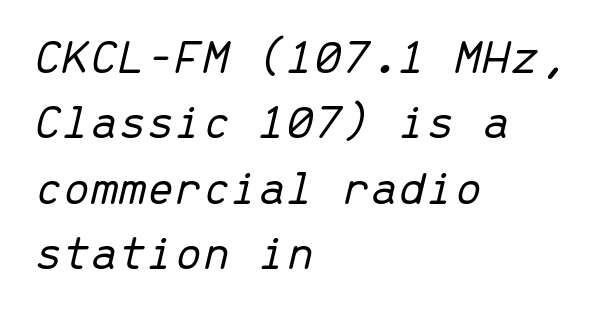
Q: Is the text bold? A: No.
Q: Is the text italic (slanted)? A: Yes, it leans right by about 13 degrees.
Q: Is the text underlined? A: No.
Q: How is the paragraph aligned? A: Left-aligned.
Q: Is the spacing between letters normal or unusually wide? A: Normal.
Q: Is the spacing between lines tight, normal or loose? A: Normal.
Q: Width (condensed, normal, or wide)? A: Normal.
Q: Stroke contrast? A: Low.
Q: x-height? A: Medium.
Q: Monospaced? A: Yes.
